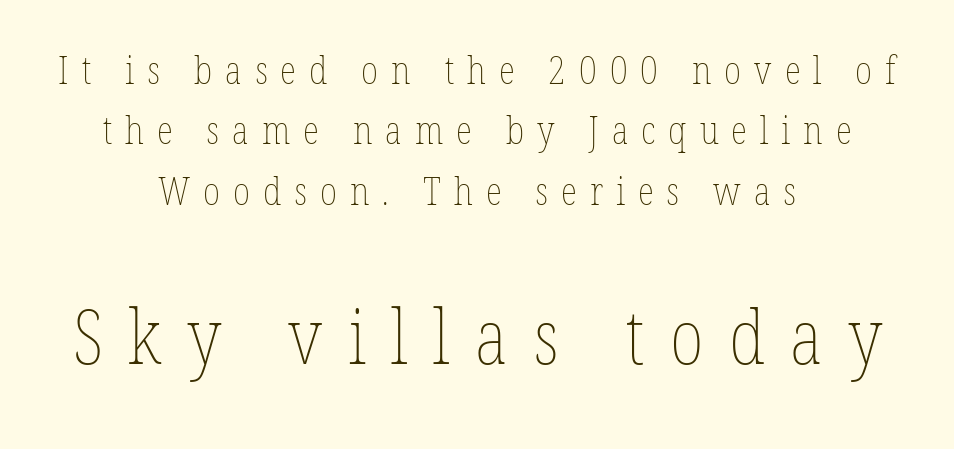
{"italic": "no", "bold": "no", "weight": "thin", "width": "condensed", "stroke_contrast": "low", "x_height": "medium", "monospaced": "no", "underline": "no", "align": "center", "line_spacing": "normal", "line_spacing_ratio": 1.59, "letter_spacing": "wide", "letter_spacing_em": 0.34, "larger_block": "second", "size_ratio": 1.97, "glyph_px": 75}
